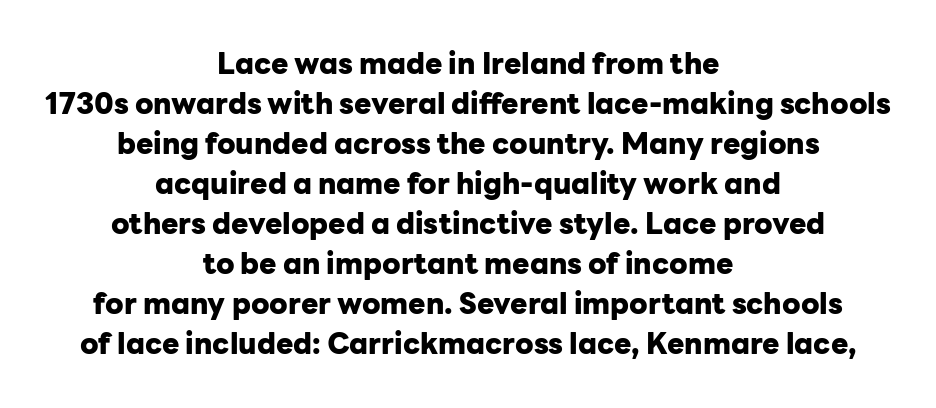
{"serif": "no", "italic": "no", "bold": "yes", "weight": "heavy", "width": "normal", "stroke_contrast": "low", "x_height": "medium", "monospaced": "no", "underline": "no", "align": "center", "line_spacing": "normal", "line_spacing_ratio": 1.38, "letter_spacing": "normal", "letter_spacing_em": 0.0, "glyph_px": 29}
